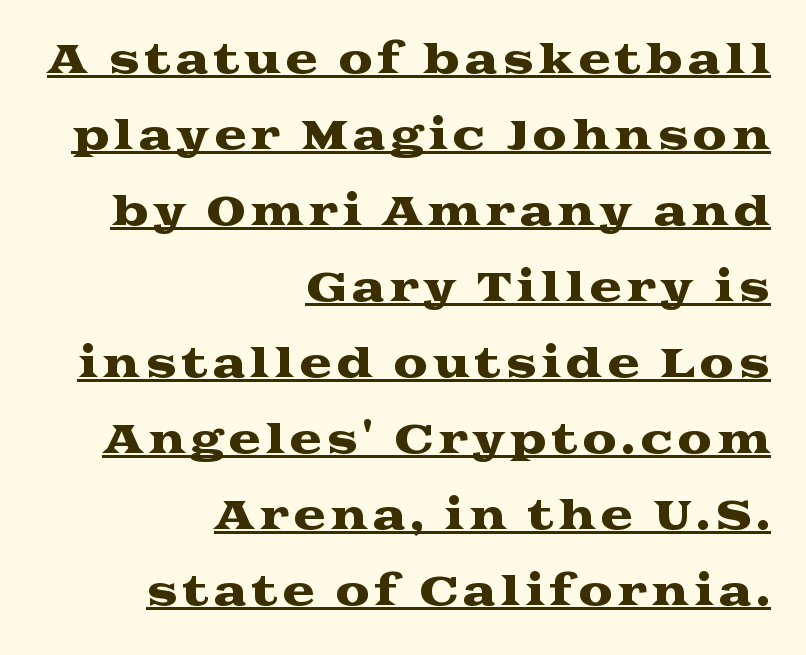
Leading is clearly above the norm, producing a sparse column. Think of a printed novel: that variable character pitch is what you see here. Somebody hit Ctrl+U on this one — the words are underlined. No italicization has been applied; the sample stays upright. The rag falls on the left side of this text block.
